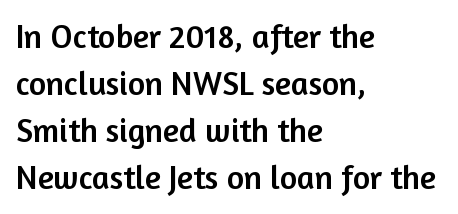
Q: Is the text italic (slanted)? A: No, it is upright.
Q: Is the typeface a serif or a sans-serif typeface? A: Sans-serif.
Q: Is the text underlined? A: No.
Q: How is the paragraph aligned? A: Left-aligned.
Q: Is the spacing between letters normal or unusually wide? A: Normal.
Q: Is the spacing between lines tight, normal or loose? A: Normal.
Q: Width (condensed, normal, or wide)? A: Normal.
Q: Stroke contrast? A: Low.
Q: x-height? A: Medium.
Q: Monospaced? A: No.
